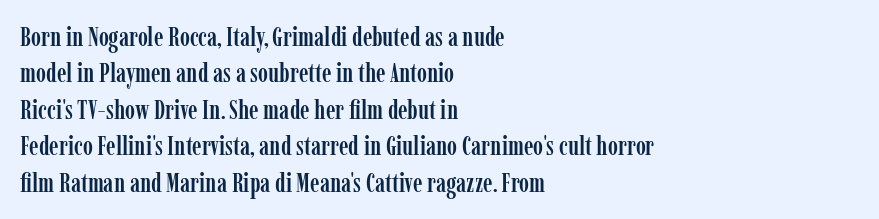
{"italic": "no", "underline": "no", "align": "left", "line_spacing": "normal", "line_spacing_ratio": 1.35, "letter_spacing": "normal", "letter_spacing_em": 0.0, "glyph_px": 27}
